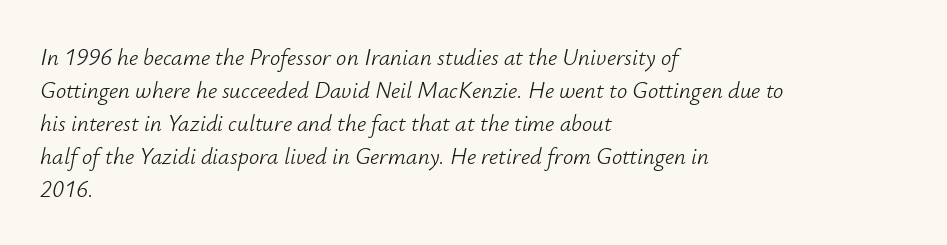
Students, observe: this is what conventionally led text looks like. These glyphs show unthickened strokes, regular width or finer. These lines were composed using italics. One-word summary of the alignment: left.
